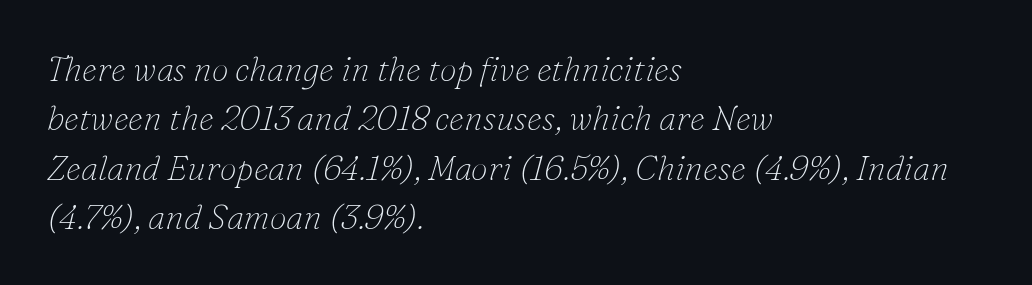
The letterforms sit at book weight or below. Here the designer chose a conventional face with non-uniform glyph widths. Words float on clear page, feet unadorned. These lines are composed in type with serifs. How are the letters spaced? Ordinarily, with no added tracking. Compared with a centered layout, this one pins lines to the left instead.
